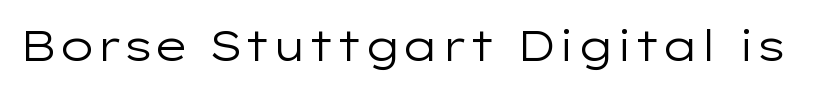
The image shows 42 px regular-weight, wide sans-serif type, upright; set normal letter spacing, not underlined; low stroke contrast and a medium x-height.
